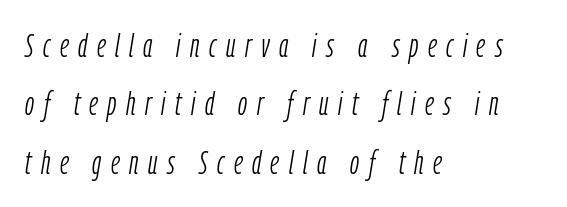
The image shows 33 px light, condensed type, italic (leaning right); set left-aligned, line spacing 1.77x, unusually wide letter spacing (+0.29 em), not underlined; low stroke contrast and a medium x-height.
